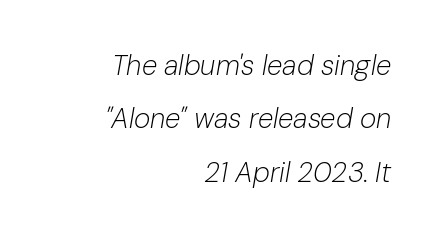
Notice how the passage keeps a crisp vertical edge on the right only. Heft: none added — not bold. These lines stand farther apart than default settings would place them. Quick note: underline off.
